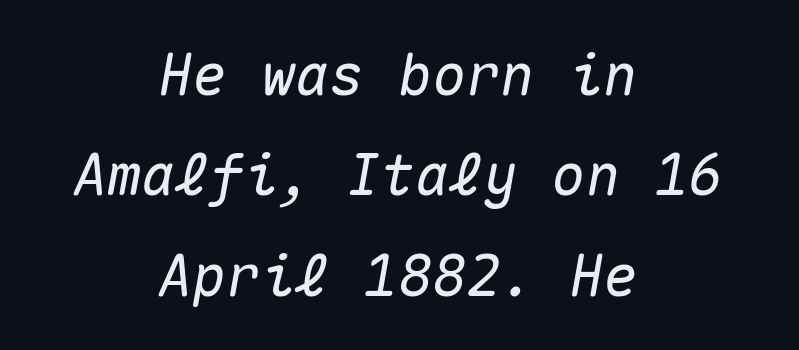
The image shows 57 px text type, italic (leaning right), monospaced; set centered, line spacing 1.76x, normal letter spacing, not underlined; medium stroke contrast and a medium x-height.
